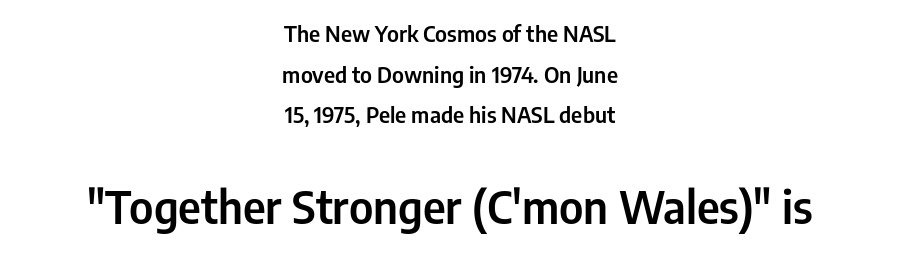
The text block is weighted toward neither margin, spreading evenly from the middle. The face used here is proportionally spaced, like ordinary book or web type. Caption: upper text group reduced, lower text group enlarged. These lines are composed in type without serifs. Spacing between characters is what you'd get straight out of the box. Every character sits straight up, as roman type does.
